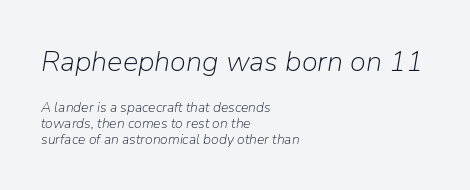
A bare baseline throughout the passage. Varying glyph widths throughout — classic text-font behaviour. Ink coverage per letter is moderate at most. Between these two stacked blocks, the higher one wins on size. Reading down the column, the eye jumps only a short way to each next line.
